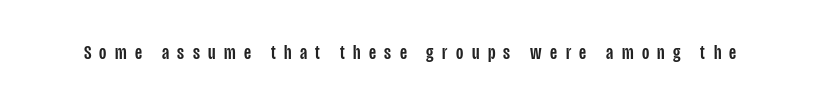
{"italic": "no", "underline": "no", "letter_spacing": "wide", "letter_spacing_em": 0.4, "glyph_px": 21}
